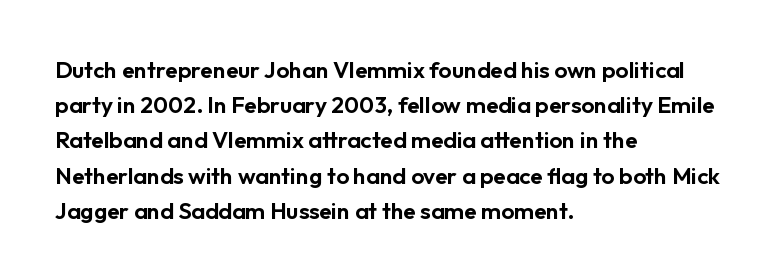
The designer left line spacing at the default. The face used here is rendered with its standard letterfit. The letters stand upright; this is a roman face. The rag falls on the right side of this text block. The words here are not underlined.
